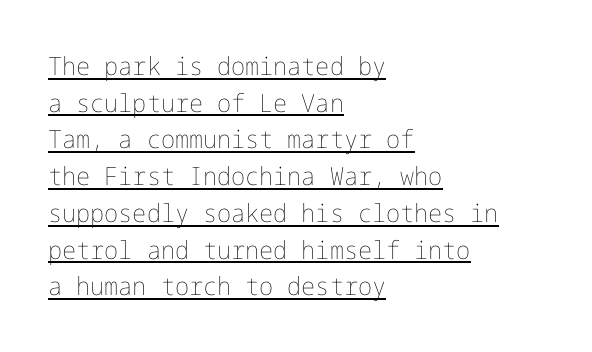
{"italic": "no", "bold": "no", "underline": "yes", "align": "left", "line_spacing": "normal", "line_spacing_ratio": 1.47, "letter_spacing": "normal", "letter_spacing_em": 0.0, "glyph_px": 25}
